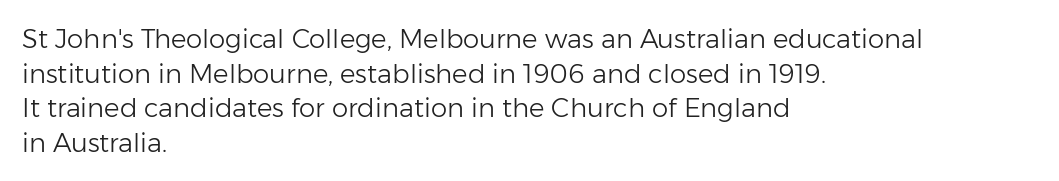
The image shows 26 px text type, upright; set left-aligned, normal line spacing (1.33x), normal letter spacing, not underlined.
